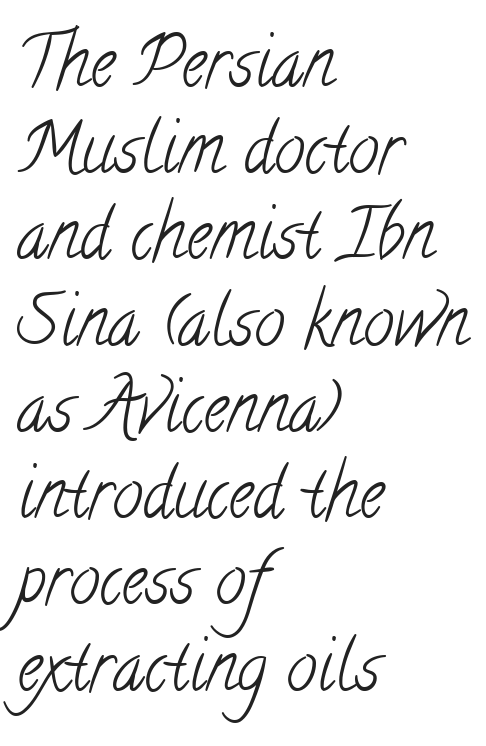
{"serif": "yes", "bold": "no", "weight": "light", "width": "condensed", "stroke_contrast": "low", "x_height": "small", "monospaced": "no", "underline": "no", "align": "left", "line_spacing": "normal", "line_spacing_ratio": 1.25, "letter_spacing": "normal", "letter_spacing_em": 0.0, "glyph_px": 69}
